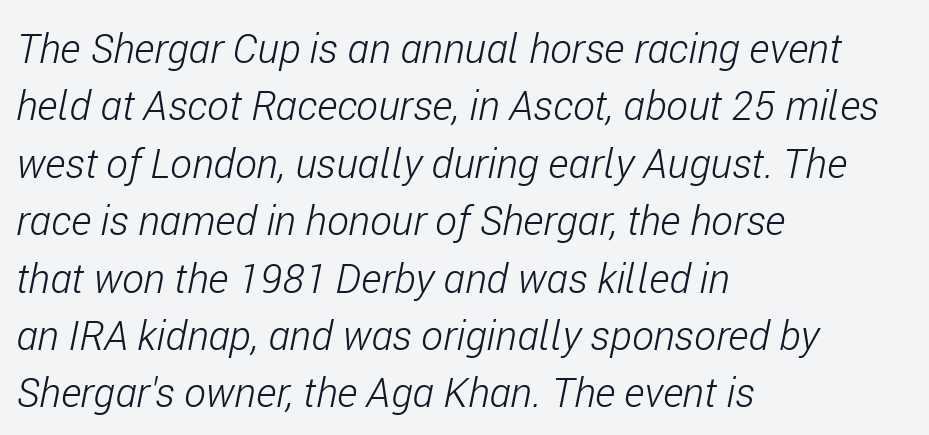
Q: Is the text bold? A: No.
Q: Is the text italic (slanted)? A: Yes, it leans right by about 11 degrees.
Q: Is the text underlined? A: No.
Q: How is the paragraph aligned? A: Left-aligned.
Q: Is the spacing between letters normal or unusually wide? A: Normal.
Q: Is the spacing between lines tight, normal or loose? A: Normal.
Q: Width (condensed, normal, or wide)? A: Condensed.
Q: Stroke contrast? A: Low.
Q: x-height? A: Medium.
Q: Monospaced? A: No.
